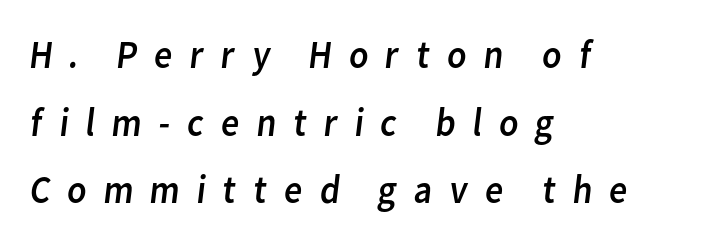
The image shows 40 px regular-weight sans-serif type; set left-aligned, normal line spacing (1.69x), unusually wide letter spacing (+0.38 em), not underlined; low stroke contrast and a medium x-height.
